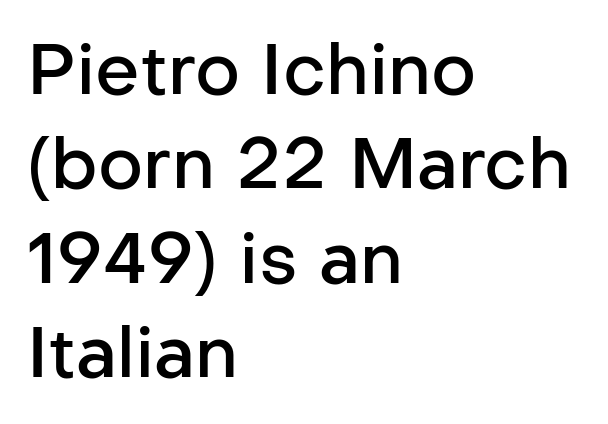
Proportional: the letters do not fall into vertical columns. Only glyphs here, with clear space below each row. The rendering keeps characters at their native spacing. Typographically, this falls in the sans-serif category.
